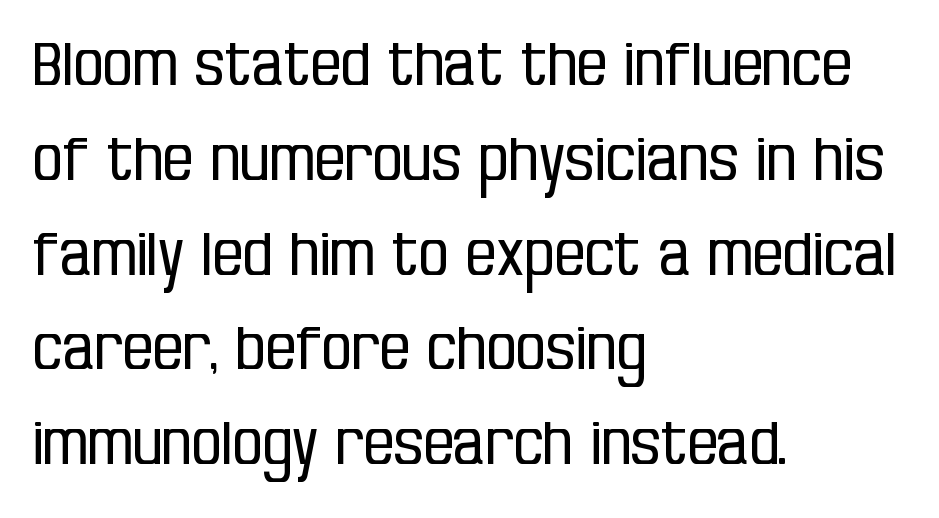
{"serif": "no", "italic": "no", "bold": "no", "weight": "regular", "width": "condensed", "stroke_contrast": "low", "x_height": "large", "monospaced": "no", "underline": "no", "align": "left", "line_spacing": "normal", "line_spacing_ratio": 1.58, "letter_spacing": "normal", "letter_spacing_em": 0.0, "glyph_px": 60}
